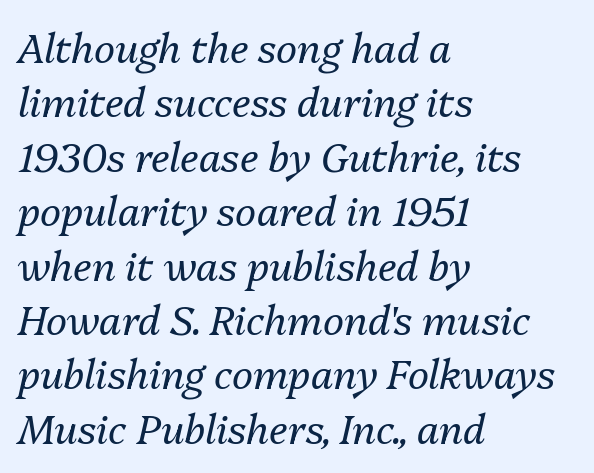
Quick note: underline off. The rows are spaced the way most documents space them. The face used here is proportionally spaced, like ordinary book or web type. Stem width sits at or under what a default text font uses. The whole block is typeset with a tilt. Short note: letters normally spaced.
